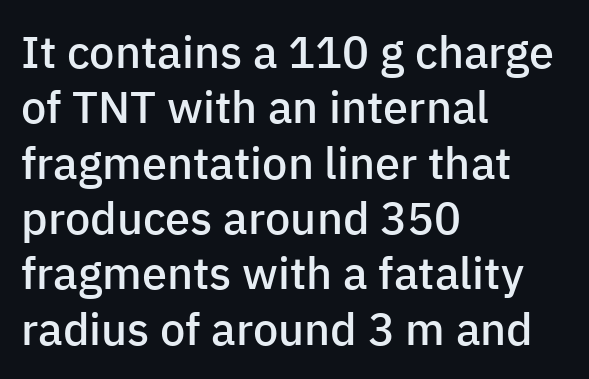
Q: Is the text bold? A: Semi-bold.
Q: Is the text italic (slanted)? A: No, it is upright.
Q: Is the typeface a serif or a sans-serif typeface? A: Sans-serif.
Q: Is the text underlined? A: No.
Q: How is the paragraph aligned? A: Left-aligned.
Q: Is the spacing between letters normal or unusually wide? A: Normal.
Q: Width (condensed, normal, or wide)? A: Normal.
Q: Stroke contrast? A: Low.
Q: x-height? A: Medium.
Q: Monospaced? A: No.
